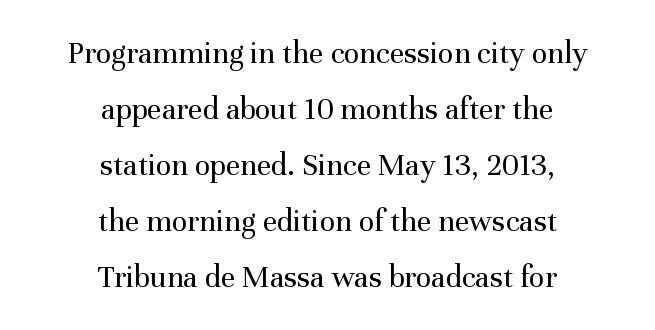
The image shows 32 px regular-weight serif type, upright; set centered, line spacing 1.75x, normal letter spacing, not underlined; medium stroke contrast and a medium x-height.
